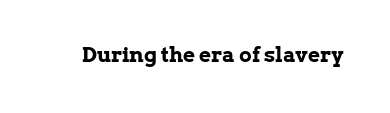
The image shows 21 px bold type, upright; set normal letter spacing, not underlined.
